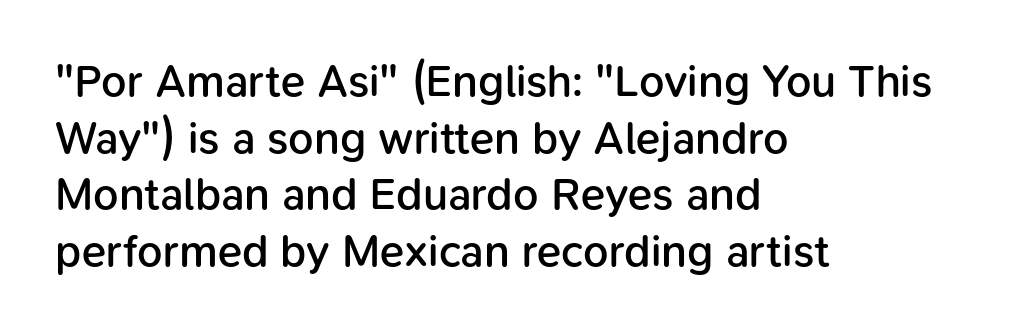
Q: Is the text bold? A: Semi-bold.
Q: Is the text italic (slanted)? A: No, it is upright.
Q: Is the typeface a serif or a sans-serif typeface? A: Sans-serif.
Q: Is the text underlined? A: No.
Q: How is the paragraph aligned? A: Left-aligned.
Q: Is the spacing between letters normal or unusually wide? A: Normal.
Q: Is the spacing between lines tight, normal or loose? A: Normal.
Q: Width (condensed, normal, or wide)? A: Normal.
Q: Stroke contrast? A: Low.
Q: x-height? A: Medium.
Q: Monospaced? A: No.
